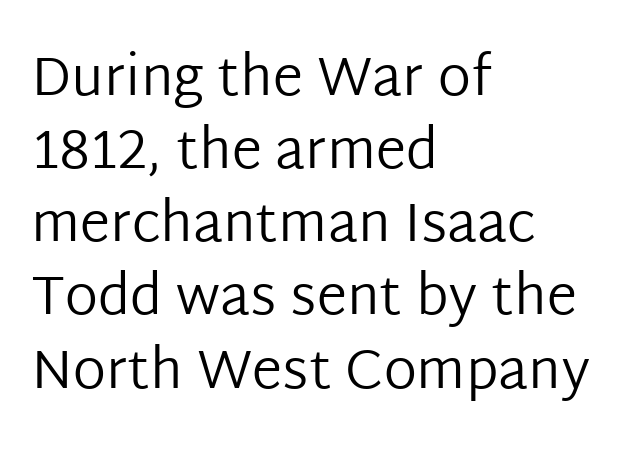
The image shows 55 px regular-weight sans-serif type, upright; set left-aligned, normal line spacing (1.33x), normal letter spacing, not underlined; low stroke contrast and a medium x-height.
